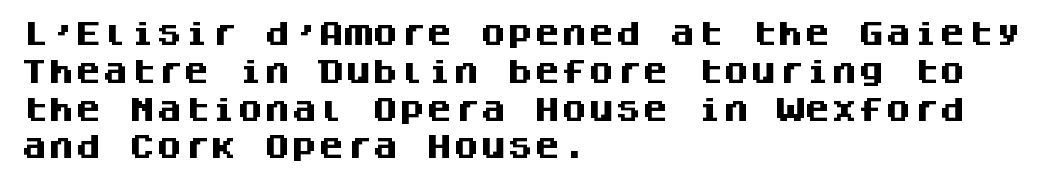
The image shows 27 px bold type, upright; set left-aligned, normal line spacing (1.4x), normal letter spacing, not underlined.
